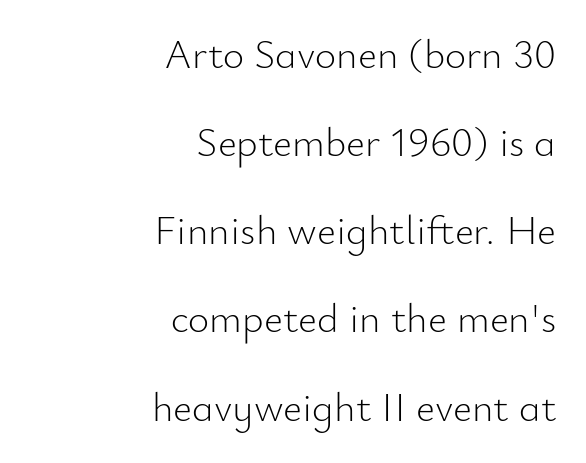
Q: Is the text bold? A: No.
Q: Is the text italic (slanted)? A: No, it is upright.
Q: Is the typeface a serif or a sans-serif typeface? A: Sans-serif.
Q: Is the text underlined? A: No.
Q: How is the paragraph aligned? A: Right-aligned.
Q: Is the spacing between letters normal or unusually wide? A: Normal.
Q: Is the spacing between lines tight, normal or loose? A: Loose.
Q: Width (condensed, normal, or wide)? A: Normal.
Q: Stroke contrast? A: Low.
Q: x-height? A: Small.
Q: Monospaced? A: No.
